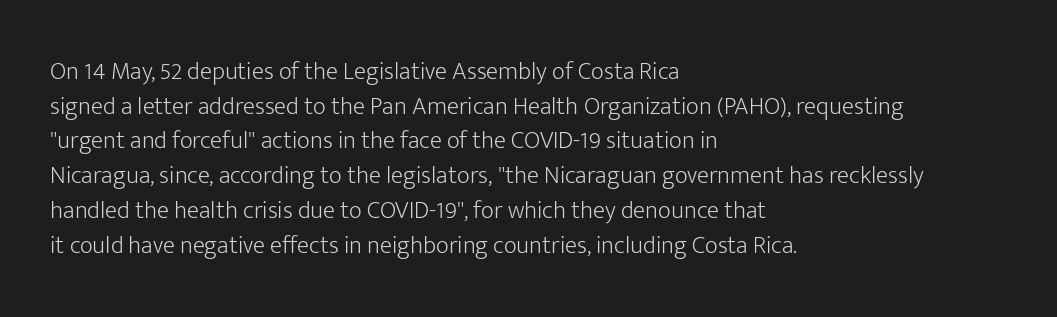
The letters stand straight up with perfectly vertical stems. The typesetter chose a ragged-right arrangement here. What's the leading like? Ordinary, nothing unusual. Nothing unusual about the tracking: characters are spaced as the font intends. Is the stroke heavy? The answer is a plain regular-or-lighter.
